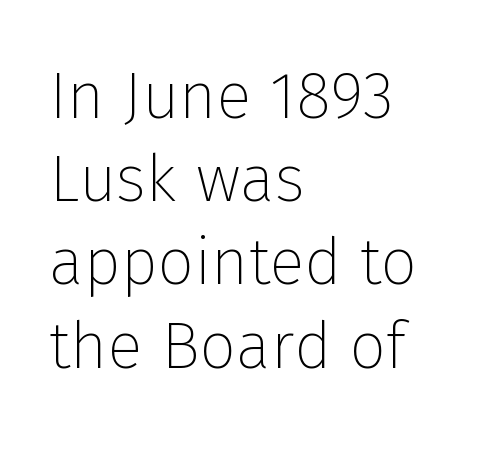
{"serif": "no", "italic": "no", "bold": "no", "weight": "thin", "width": "normal", "stroke_contrast": "low", "x_height": "medium", "monospaced": "no", "underline": "no", "align": "left", "line_spacing": "normal", "line_spacing_ratio": 1.28, "letter_spacing": "normal", "letter_spacing_em": 0.0, "glyph_px": 65}
